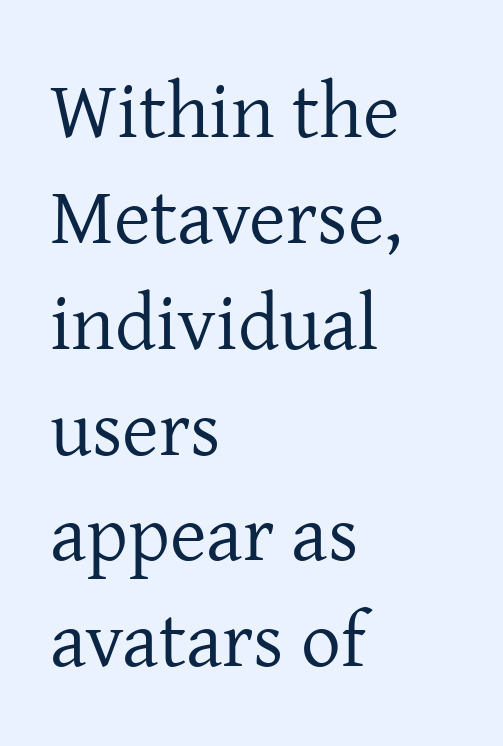
Q: Is the text bold? A: No.
Q: Is the text italic (slanted)? A: No, it is upright.
Q: Is the typeface a serif or a sans-serif typeface? A: Serif.
Q: Is the text underlined? A: No.
Q: How is the paragraph aligned? A: Left-aligned.
Q: Is the spacing between letters normal or unusually wide? A: Normal.
Q: Is the spacing between lines tight, normal or loose? A: Normal.
Q: Width (condensed, normal, or wide)? A: Normal.
Q: Stroke contrast? A: Low.
Q: x-height? A: Medium.
Q: Monospaced? A: No.
